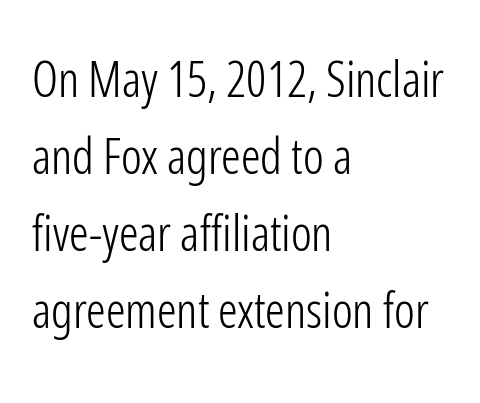
Q: Is the text bold? A: No.
Q: Is the text italic (slanted)? A: No, it is upright.
Q: Is the typeface a serif or a sans-serif typeface? A: Sans-serif.
Q: Is the text underlined? A: No.
Q: How is the paragraph aligned? A: Left-aligned.
Q: Is the spacing between letters normal or unusually wide? A: Normal.
Q: Is the spacing between lines tight, normal or loose? A: Normal.
Q: Width (condensed, normal, or wide)? A: Condensed.
Q: Stroke contrast? A: Low.
Q: x-height? A: Medium.
Q: Monospaced? A: No.
